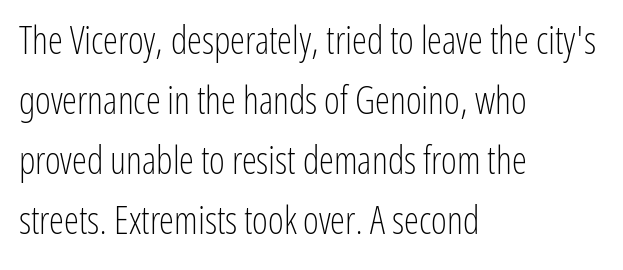
The lines in this sample share a left origin and differ only in where they stop. Compared with typical paragraphs, the rows here are spaced about the same. The rendering uses natural spacing where letterforms have individual widths. Is this a sans? Yes — the strokes have no serifs. Tracking value appears to be zero — textbook default spacing.
